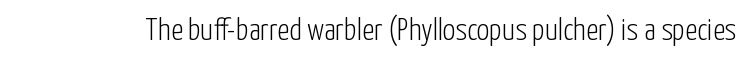
{"serif": "no", "italic": "no", "bold": "no", "weight": "light", "width": "condensed", "stroke_contrast": "low", "x_height": "medium", "monospaced": "no", "underline": "no", "letter_spacing": "normal", "letter_spacing_em": 0.0, "glyph_px": 31}
